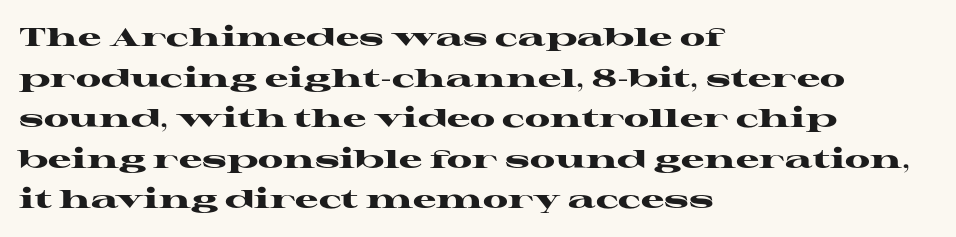
Q: Is the text bold? A: Yes.
Q: Is the text italic (slanted)? A: No, it is upright.
Q: Is the text underlined? A: No.
Q: How is the paragraph aligned? A: Left-aligned.
Q: Is the spacing between letters normal or unusually wide? A: Normal.
Q: Is the spacing between lines tight, normal or loose? A: Normal.
